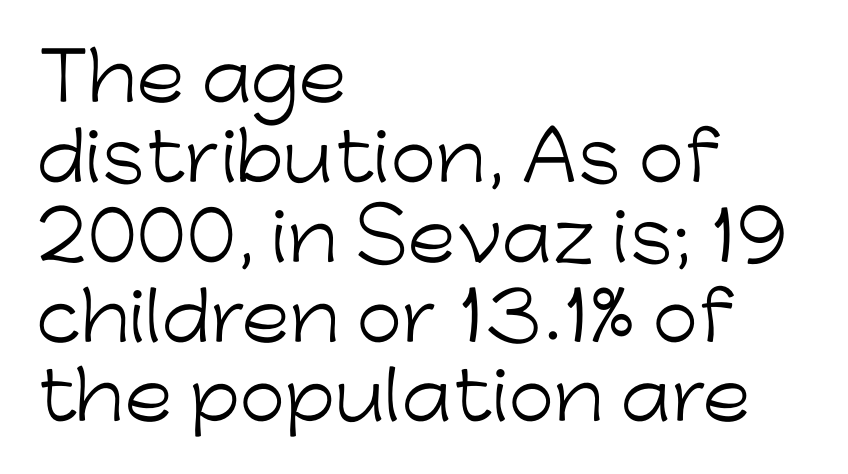
{"serif": "no", "italic": "no", "bold": "no", "weight": "light", "width": "normal", "stroke_contrast": "low", "x_height": "medium", "monospaced": "no", "underline": "no", "align": "left", "line_spacing_ratio": 1.21, "letter_spacing": "normal", "letter_spacing_em": 0.0, "glyph_px": 66}
